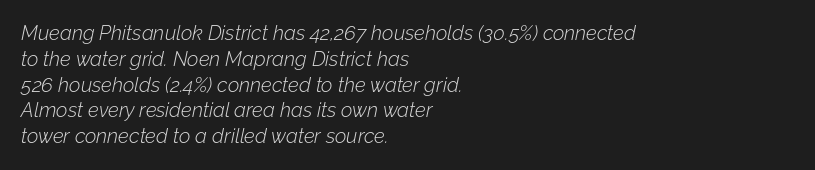
Q: Is the text bold? A: No.
Q: Is the text italic (slanted)? A: Yes, it leans right by about 12 degrees.
Q: Is the text underlined? A: No.
Q: How is the paragraph aligned? A: Left-aligned.
Q: Is the spacing between letters normal or unusually wide? A: Normal.
Q: Is the spacing between lines tight, normal or loose? A: Normal.
